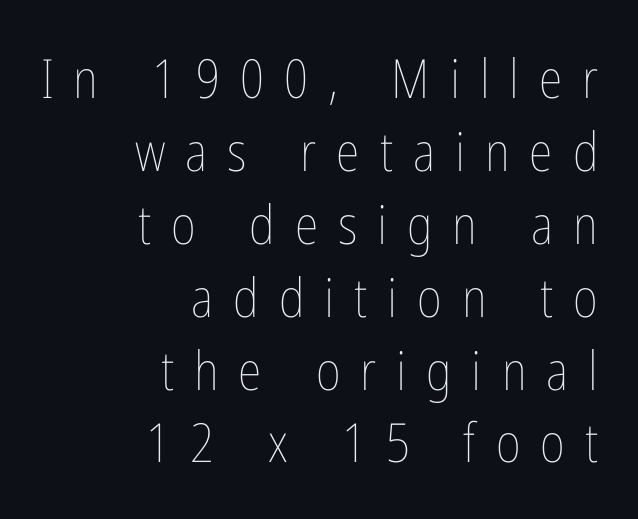
The image shows 54 px thin, condensed type, upright; set right-aligned, normal line spacing (1.35x), unusually wide letter spacing (+0.37 em), not underlined; low stroke contrast and a medium x-height.
